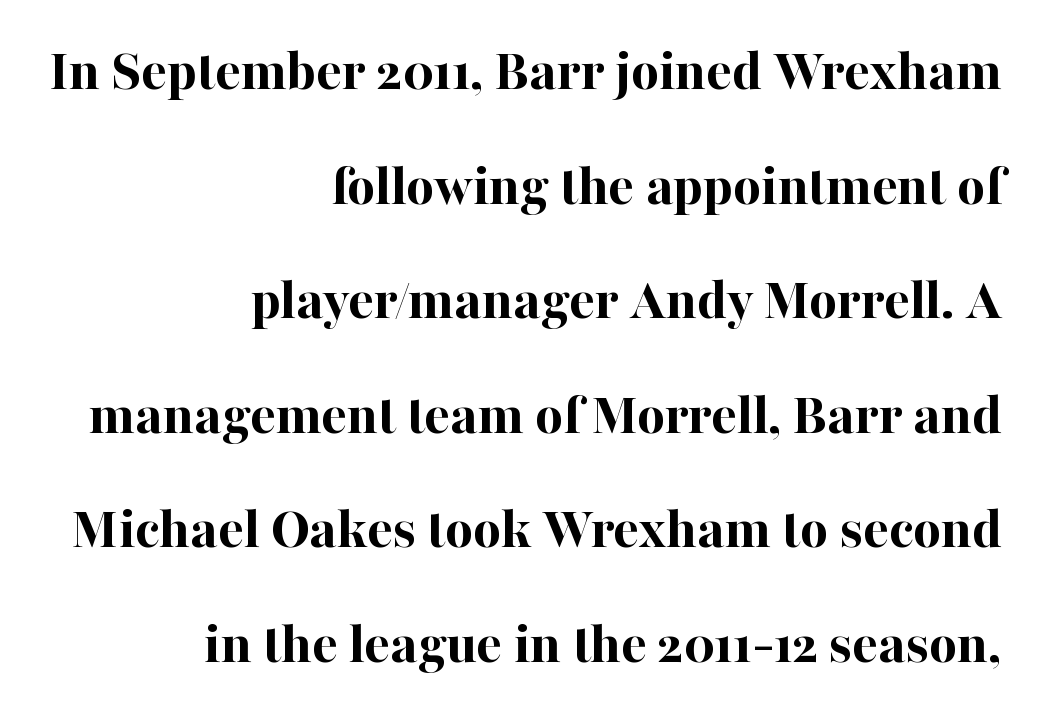
{"serif": "yes", "italic": "no", "bold": "yes", "weight": "bold", "width": "normal", "stroke_contrast": "high", "x_height": "medium", "monospaced": "no", "underline": "no", "align": "right", "line_spacing": "loose", "line_spacing_ratio": 1.91, "letter_spacing": "normal", "letter_spacing_em": 0.0, "glyph_px": 60}
